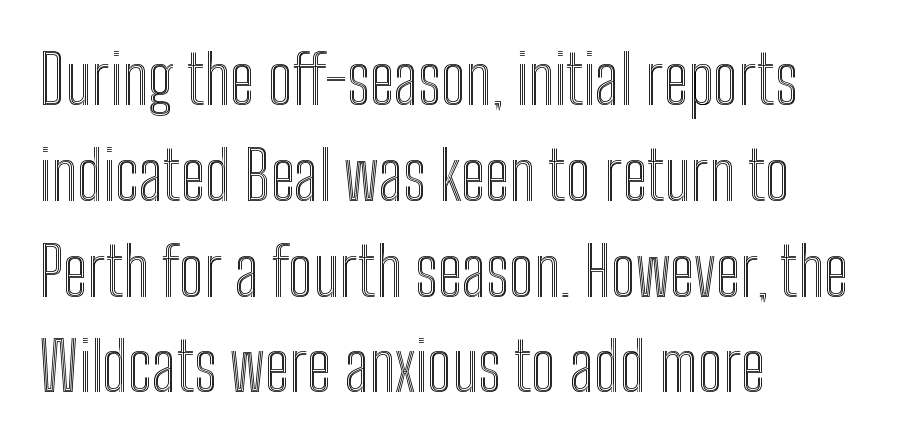
Q: Is the text italic (slanted)? A: No, it is upright.
Q: Is the text underlined? A: No.
Q: How is the paragraph aligned? A: Left-aligned.
Q: Is the spacing between letters normal or unusually wide? A: Normal.
Q: Is the spacing between lines tight, normal or loose? A: Normal.
Q: Width (condensed, normal, or wide)? A: Condensed.
Q: x-height? A: Medium.
Q: Monospaced? A: No.
